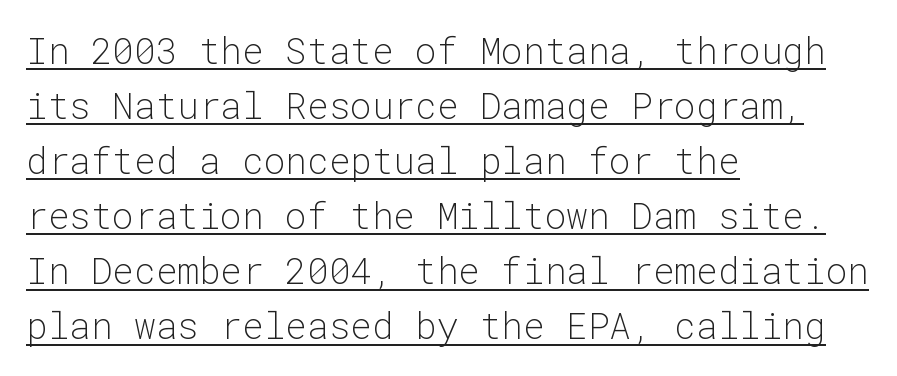
Q: Is the text bold? A: No.
Q: Is the text italic (slanted)? A: No, it is upright.
Q: Is the typeface a serif or a sans-serif typeface? A: Sans-serif.
Q: Is the text underlined? A: Yes.
Q: How is the paragraph aligned? A: Left-aligned.
Q: Is the spacing between letters normal or unusually wide? A: Normal.
Q: Is the spacing between lines tight, normal or loose? A: Normal.
Q: Width (condensed, normal, or wide)? A: Normal.
Q: Stroke contrast? A: Low.
Q: x-height? A: Medium.
Q: Monospaced? A: Yes.
